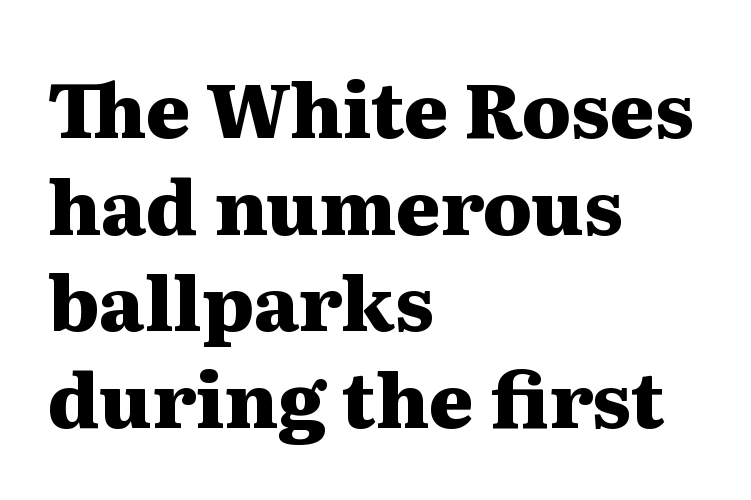
Q: Is the text bold? A: Yes.
Q: Is the text italic (slanted)? A: No, it is upright.
Q: Is the typeface a serif or a sans-serif typeface? A: Serif.
Q: Is the text underlined? A: No.
Q: How is the paragraph aligned? A: Left-aligned.
Q: Is the spacing between letters normal or unusually wide? A: Normal.
Q: Is the spacing between lines tight, normal or loose? A: Normal.
Q: Width (condensed, normal, or wide)? A: Wide.
Q: Stroke contrast? A: Medium.
Q: x-height? A: Medium.
Q: Monospaced? A: No.
